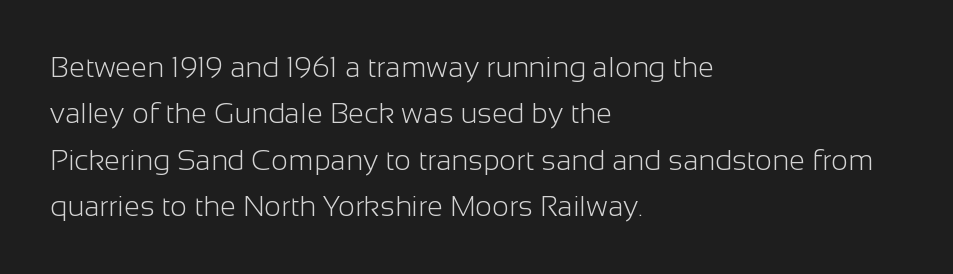
Is there any slant? The stems are plumb. You can tell from the bare stems that sans-serif type was used. How are the letters spaced? Ordinarily, with no added tracking. The line-height multiplier appears to be the usual default.
